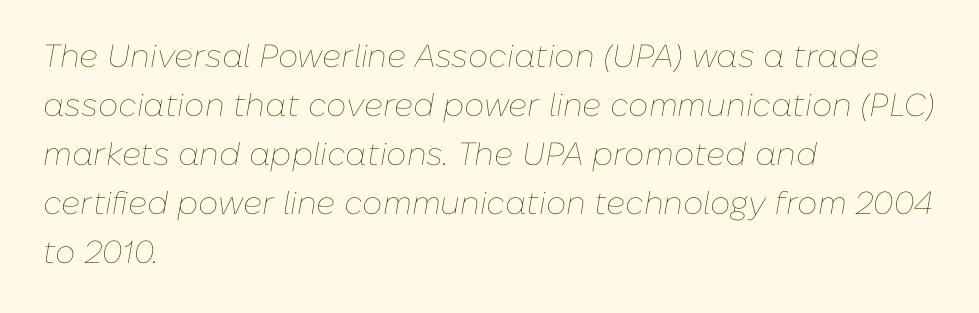
Q: Is the text bold? A: No.
Q: Is the text italic (slanted)? A: Yes, it leans right by about 10 degrees.
Q: Is the text underlined? A: No.
Q: How is the paragraph aligned? A: Left-aligned.
Q: Is the spacing between letters normal or unusually wide? A: Normal.
Q: Is the spacing between lines tight, normal or loose? A: Normal.
Q: Width (condensed, normal, or wide)? A: Normal.
Q: Stroke contrast? A: Low.
Q: x-height? A: Medium.
Q: Monospaced? A: No.
